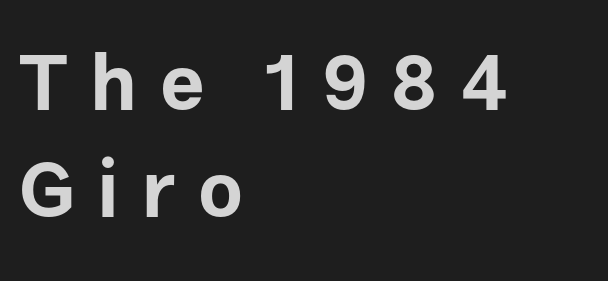
Each row of text sits above clean, open space. Look at the stroke-to-counter ratio: heavy, a bold. The line texture is sparse and dotted thanks to wide tracking. Vertically, the passage feels balanced, rows spaced as you'd expect.
